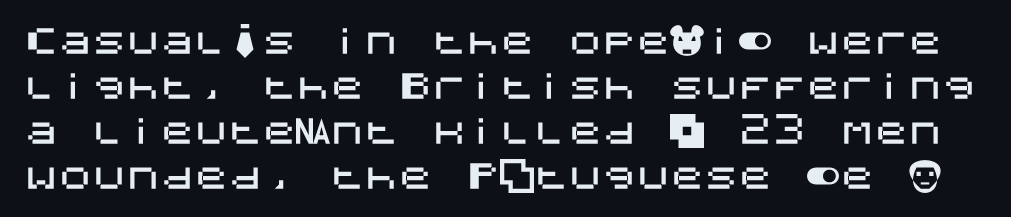
The image shows 34 px sans-serif type, upright; set normal line spacing (1.32x), normal letter spacing, not underlined; medium stroke contrast and a large x-height.
